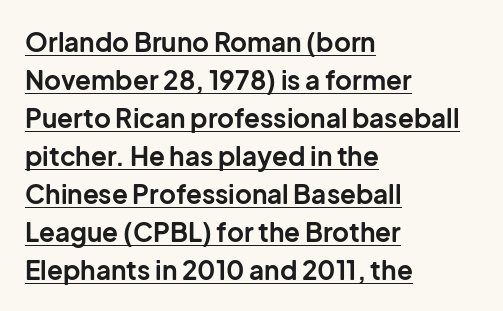
Q: Is the text bold? A: Yes.
Q: Is the text italic (slanted)? A: No, it is upright.
Q: Is the text underlined? A: Yes.
Q: How is the paragraph aligned? A: Left-aligned.
Q: Is the spacing between letters normal or unusually wide? A: Normal.
Q: Is the spacing between lines tight, normal or loose? A: Normal.
